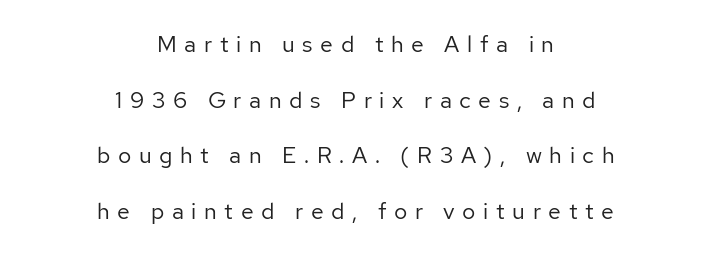
Q: Is the text bold? A: No.
Q: Is the text italic (slanted)? A: No, it is upright.
Q: Is the text underlined? A: No.
Q: How is the paragraph aligned? A: Centered.
Q: Is the spacing between letters normal or unusually wide? A: Unusually wide.
Q: Is the spacing between lines tight, normal or loose? A: Loose.
